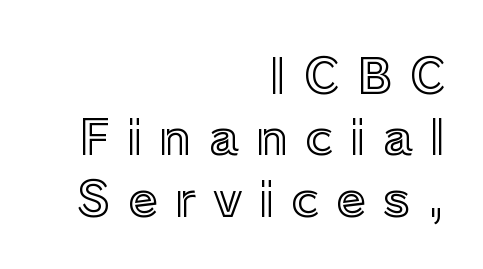
{"italic": "no", "width": "normal", "x_height": "medium", "monospaced": "no", "underline": "no", "align": "right", "line_spacing": "normal", "line_spacing_ratio": 1.28, "letter_spacing": "wide", "letter_spacing_em": 0.36, "glyph_px": 48}
